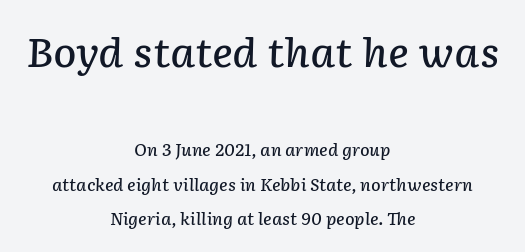
{"italic": "yes", "lean": "right", "slant_degrees": 2, "bold": "semi", "weight": "semibold", "width": "normal", "stroke_contrast": "low", "x_height": "medium", "monospaced": "no", "underline": "no", "align": "center", "line_spacing": "loose", "line_spacing_ratio": 2.17, "letter_spacing": "normal", "letter_spacing_em": 0.0, "larger_block": "first", "size_ratio": 2.44, "glyph_px": 39}
